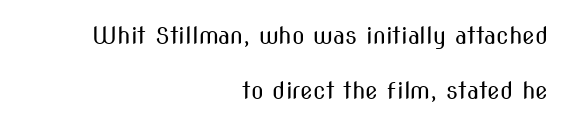
Q: Is the text bold? A: No.
Q: Is the text italic (slanted)? A: No, it is upright.
Q: Is the text underlined? A: No.
Q: How is the paragraph aligned? A: Right-aligned.
Q: Is the spacing between letters normal or unusually wide? A: Normal.
Q: Is the spacing between lines tight, normal or loose? A: Loose.
